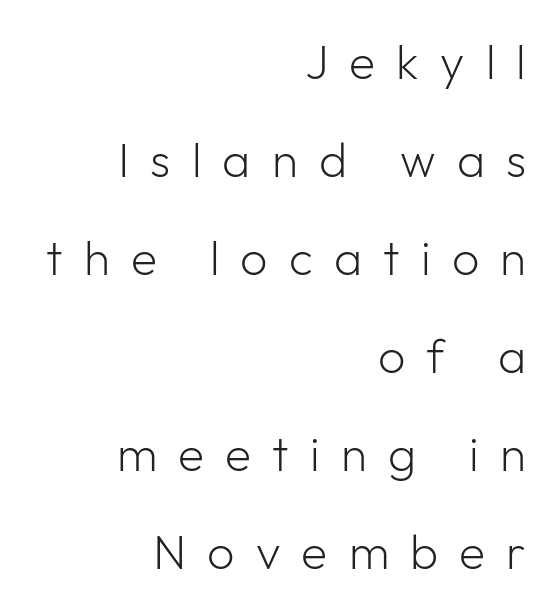
Stroke mass is kept to a normal reading level or below. The rag falls on the left side of this text block. The letters stand upright; this is a roman face. Line spacing here is loose. There is plenty of visible air inserted between adjacent glyphs.
